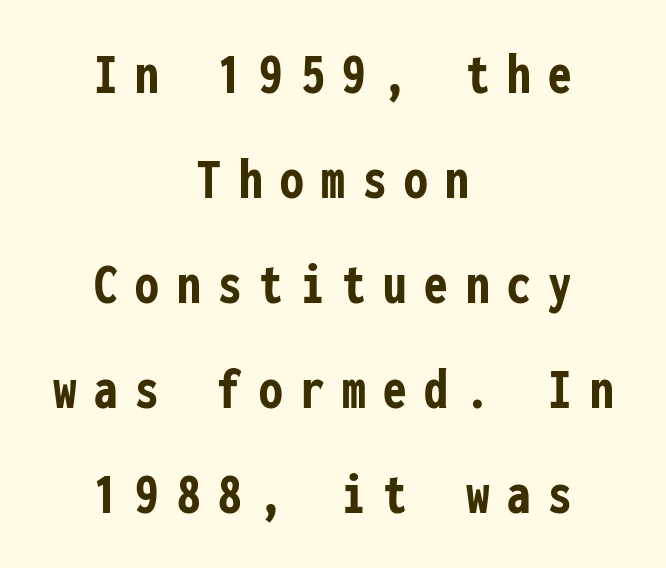
Q: Is the text bold? A: Yes.
Q: Is the text italic (slanted)? A: No, it is upright.
Q: Is the typeface a serif or a sans-serif typeface? A: Sans-serif.
Q: Is the text underlined? A: No.
Q: How is the paragraph aligned? A: Centered.
Q: Is the spacing between letters normal or unusually wide? A: Unusually wide.
Q: Width (condensed, normal, or wide)? A: Condensed.
Q: Stroke contrast? A: Low.
Q: x-height? A: Medium.
Q: Monospaced? A: Yes.
